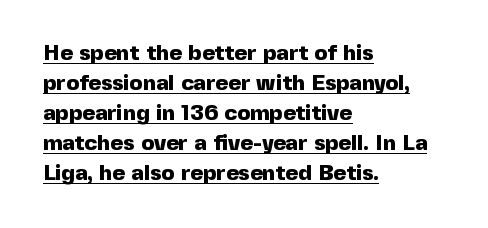
{"italic": "no", "bold": "yes", "underline": "yes", "align": "left", "line_spacing": "normal", "line_spacing_ratio": 1.36, "letter_spacing": "normal", "letter_spacing_em": 0.0, "glyph_px": 22}
